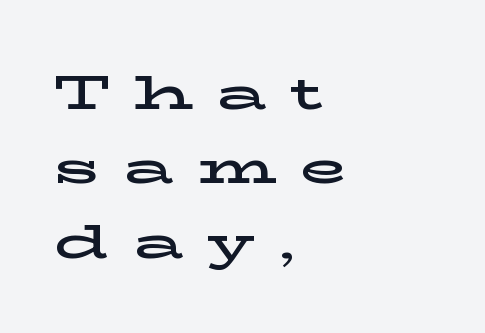
The vertical gap from one line to the next is medium. Little horizontal feet cap the strokes, marking this as serif type. The text block is weighted toward the left margin, trailing off unevenly rightward. If you drew a line through each stem, it would be perfectly vertical. Here the glyphs are tracked loosely, breaking word shapes into spaced letters. The baseline area is clear.
